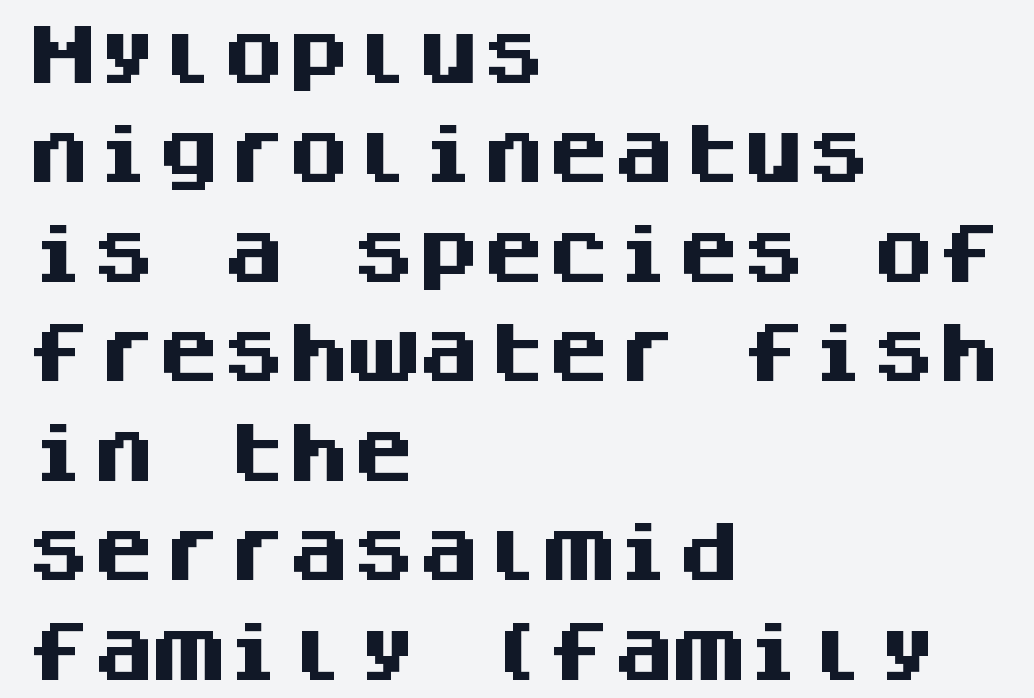
Q: Is the text bold? A: Yes.
Q: Is the text italic (slanted)? A: No, it is upright.
Q: Is the typeface a serif or a sans-serif typeface? A: Sans-serif.
Q: Is the text underlined? A: No.
Q: How is the paragraph aligned? A: Left-aligned.
Q: Is the spacing between letters normal or unusually wide? A: Normal.
Q: Is the spacing between lines tight, normal or loose? A: Normal.
Q: Width (condensed, normal, or wide)? A: Normal.
Q: Stroke contrast? A: Medium.
Q: x-height? A: Large.
Q: Monospaced? A: Yes.
